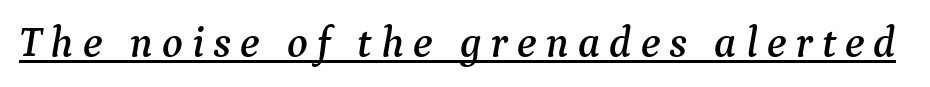
This is serif lettering, the kind often seen in printed books. The horizontal fit of the characters is loose and conspicuously gappy. The face used here appears with an underline applied. Italic? Definitely — the glyphs are oblique.
